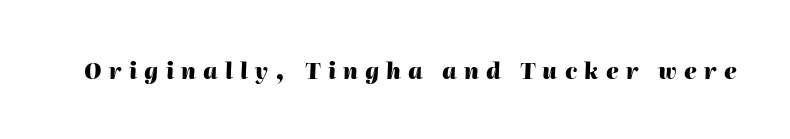
Q: Is the text bold? A: Yes.
Q: Is the text italic (slanted)? A: Yes, it leans right by about 2 degrees.
Q: Is the text underlined? A: No.
Q: Is the spacing between letters normal or unusually wide? A: Unusually wide.
